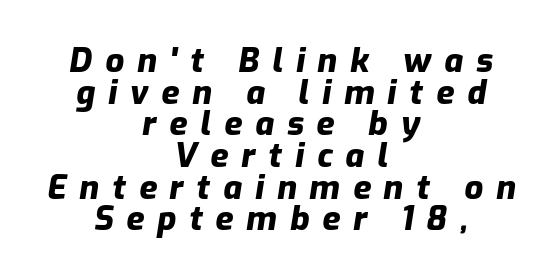
The image shows 33 px heavy type, italic (leaning right); set centered, tight line spacing (0.96x), unusually wide letter spacing (+0.39 em), not underlined; low stroke contrast and a medium x-height.
